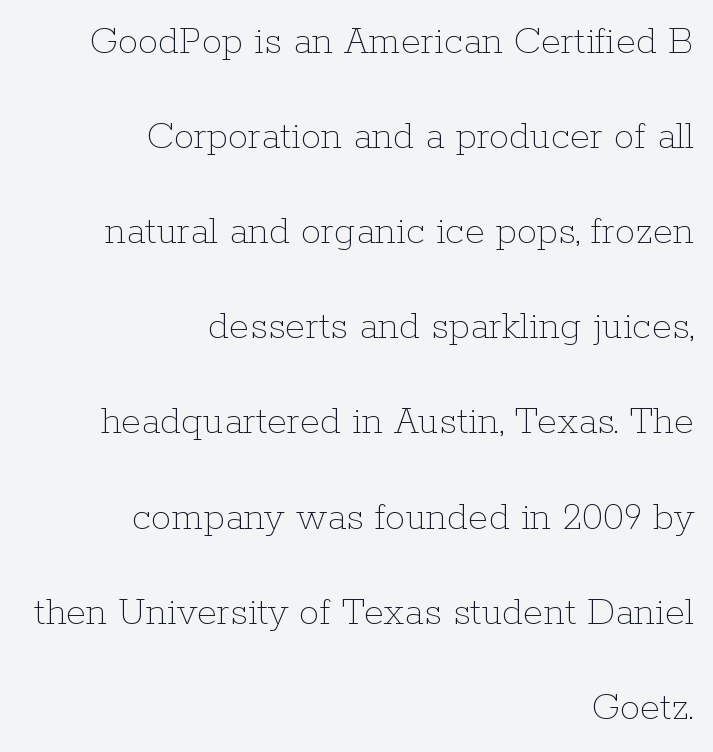
The image shows 41 px thin type, upright; set right-aligned, loose line spacing (2.32x), normal letter spacing, not underlined; low stroke contrast and a medium x-height.
